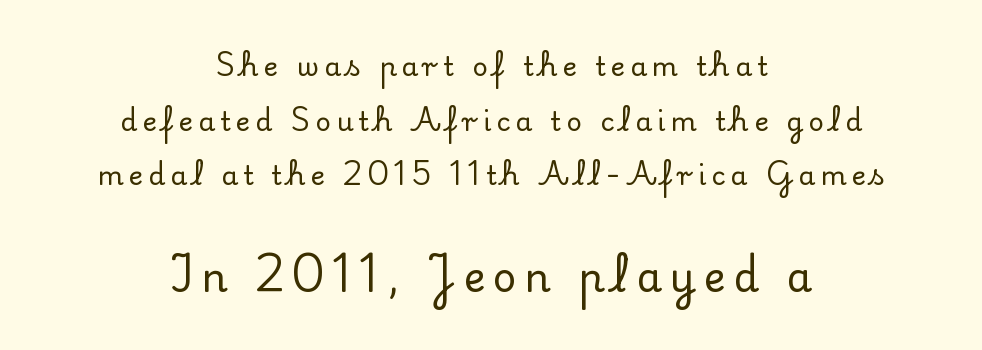
Is the lower block the larger one? Yes — the lower block carries the bigger type. Honestly, the rows look like they've been pulled way apart. Words float on clear page, feet unadorned. Typeset on center — no edge is straight. Serif or sans? Serif — the stroke terminals have little feet. Proportional: the letters do not fall into vertical columns.
